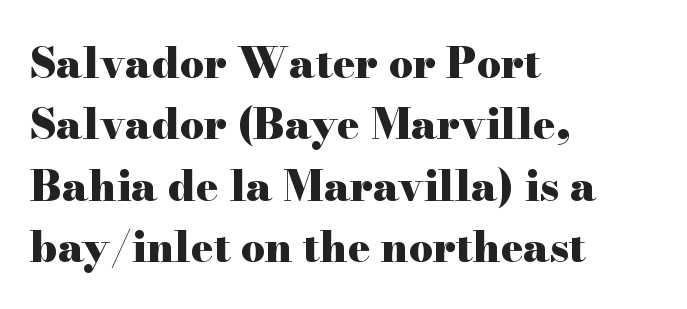
Thick stems and heavy bowls — unmistakably bold. This sample uses an upright cut, with every glyph sitting square on the baseline. Caption: standard tracking, unaltered. Reading down the column, the eye jumps a familiar distance to each next line. A typesetter would call this proportional, since set widths differ per character. The face used here is seriffed, in the tradition of book romans.
